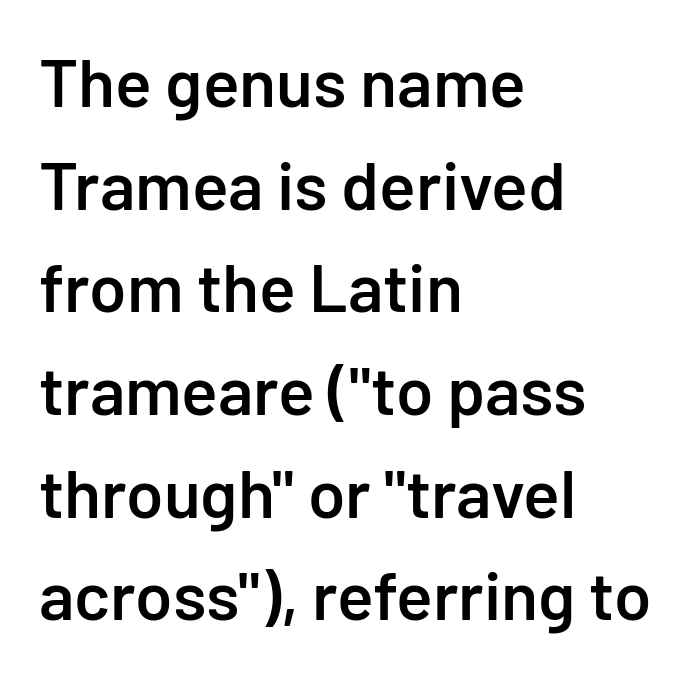
Q: Is the text bold? A: Semi-bold.
Q: Is the text italic (slanted)? A: No, it is upright.
Q: Is the typeface a serif or a sans-serif typeface? A: Sans-serif.
Q: Is the text underlined? A: No.
Q: How is the paragraph aligned? A: Left-aligned.
Q: Is the spacing between letters normal or unusually wide? A: Normal.
Q: Is the spacing between lines tight, normal or loose? A: Normal.
Q: Width (condensed, normal, or wide)? A: Normal.
Q: Stroke contrast? A: Low.
Q: x-height? A: Medium.
Q: Monospaced? A: No.
